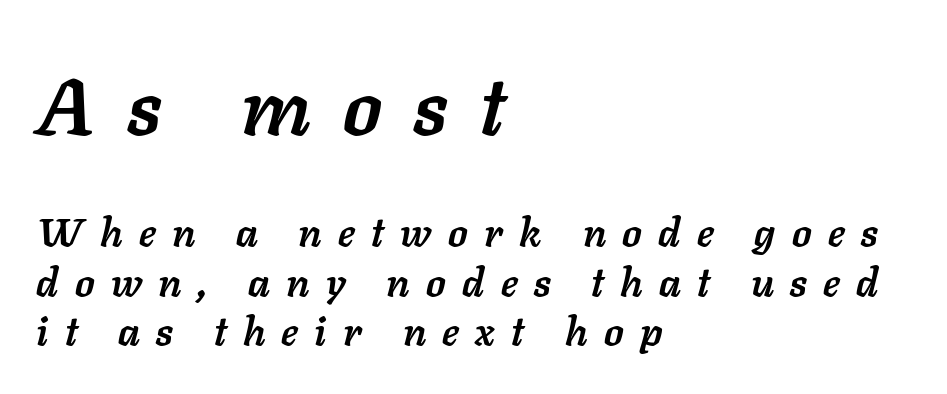
The text carries the slant typical of an italic or oblique font. Each glyph is drawn with heavy, bold strokes. How are the letters spaced? Widely, with obvious added tracking. Do the characters align in a grid? No, the font is proportional.
